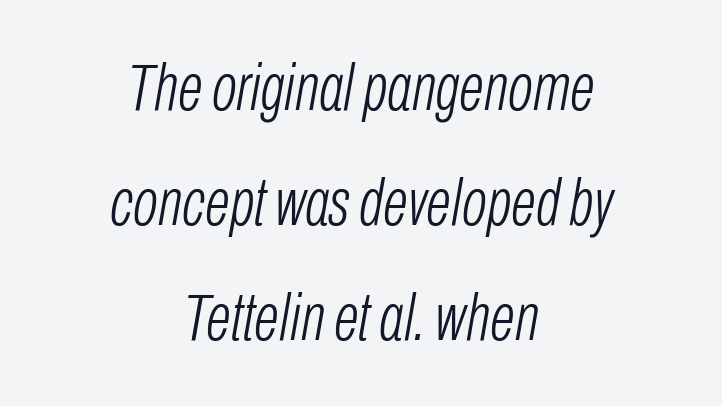
Q: Is the text bold? A: No.
Q: Is the text italic (slanted)? A: Yes, it leans right by about 10 degrees.
Q: Is the text underlined? A: No.
Q: How is the paragraph aligned? A: Centered.
Q: Is the spacing between letters normal or unusually wide? A: Normal.
Q: Width (condensed, normal, or wide)? A: Condensed.
Q: Stroke contrast? A: Low.
Q: x-height? A: Medium.
Q: Monospaced? A: No.
